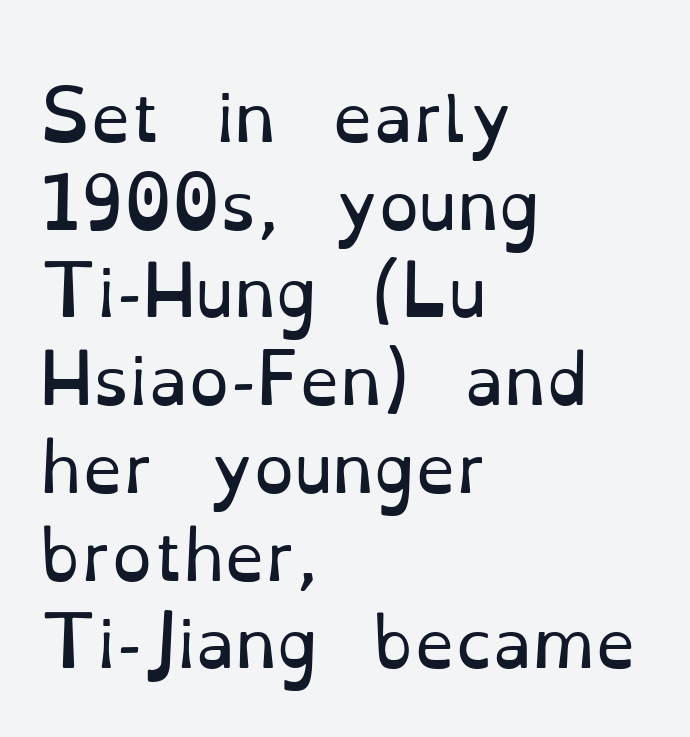
Q: Is the text bold? A: No.
Q: Is the text italic (slanted)? A: No, it is upright.
Q: Is the typeface a serif or a sans-serif typeface? A: Serif.
Q: Is the text underlined? A: No.
Q: How is the paragraph aligned? A: Left-aligned.
Q: Is the spacing between letters normal or unusually wide? A: Normal.
Q: Is the spacing between lines tight, normal or loose? A: Normal.
Q: Width (condensed, normal, or wide)? A: Normal.
Q: Stroke contrast? A: Low.
Q: x-height? A: Small.
Q: Monospaced? A: No.
